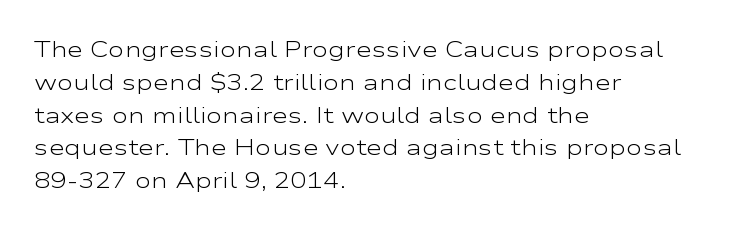
Descender tails drop into unmarked territory. Vertically, the passage feels balanced, rows spaced as you'd expect. The typesetter chose a ragged-right arrangement here. The typography opts for an upright posture over an oblique one. The rendering keeps characters at their native spacing. Stroke mass is kept to a normal reading level or below.
